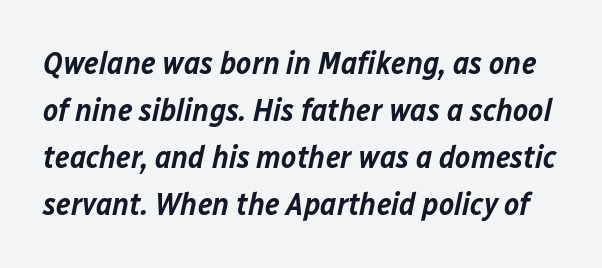
The space directly below the letters is spotless. The horizontal fit of the characters is conventional and even. Style check: oblique. Do the characters align in a grid? No, the font is proportional.
